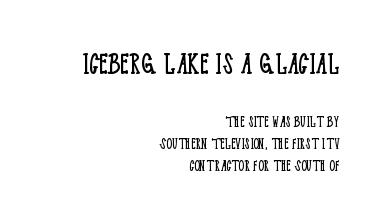
The image shows 34 px light, condensed serif type, upright; set right-aligned, normal line spacing (1.27x), normal letter spacing, not underlined; the first (top) block is 2.0x larger; low stroke contrast and a large x-height.
